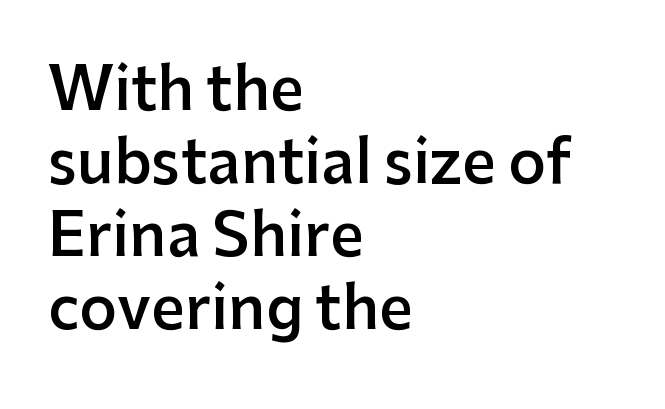
The image shows 59 px semibold sans-serif type, upright; set left-aligned, line spacing 1.24x, normal letter spacing, not underlined; low stroke contrast and a medium x-height.
